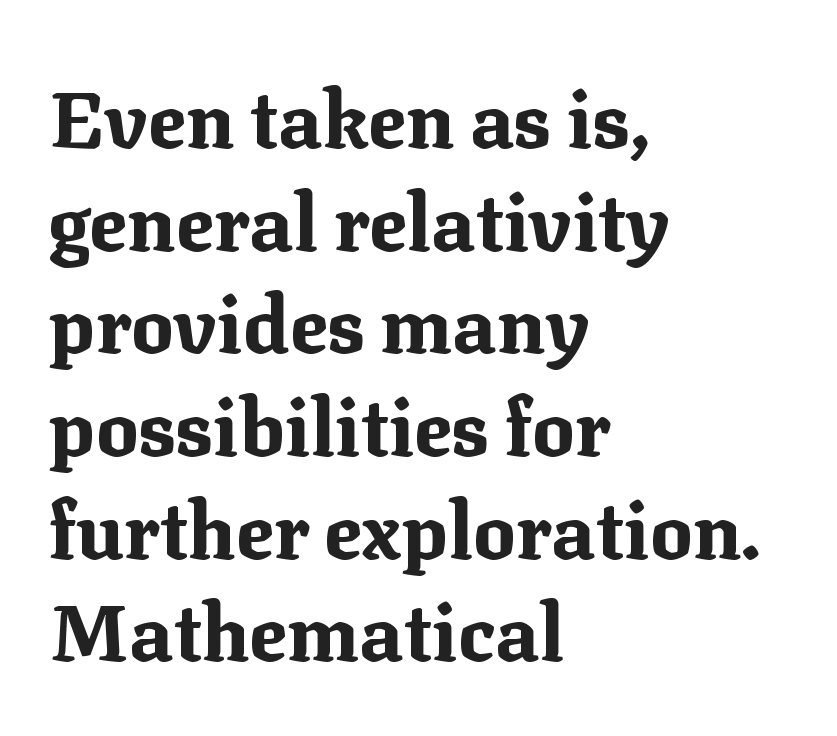
{"serif": "yes", "italic": "no", "bold": "yes", "weight": "bold", "width": "normal", "stroke_contrast": "medium", "x_height": "medium", "monospaced": "no", "underline": "no", "align": "left", "line_spacing": "normal", "line_spacing_ratio": 1.3, "letter_spacing": "normal", "letter_spacing_em": 0.0, "glyph_px": 79}
